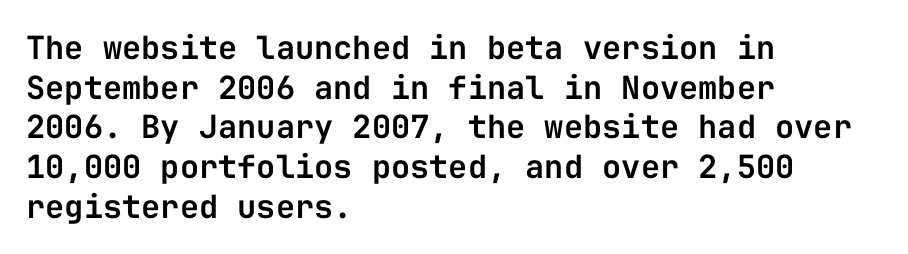
The image shows 32 px sans-serif type, upright, monospaced; set left-aligned, line spacing 1.24x, normal letter spacing, not underlined; low stroke contrast and a medium x-height.
